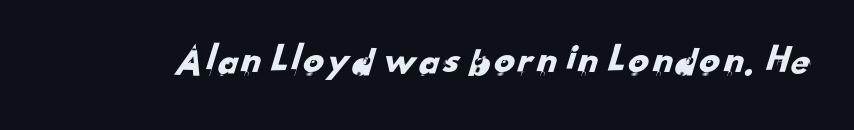
The face used here is proportionally spaced, like ordinary book or web type. Does the type have serifs? No, each stem ends abruptly. Caption: standard tracking, unaltered. The glyphs are unaccompanied by any horizontal stroke below them.
